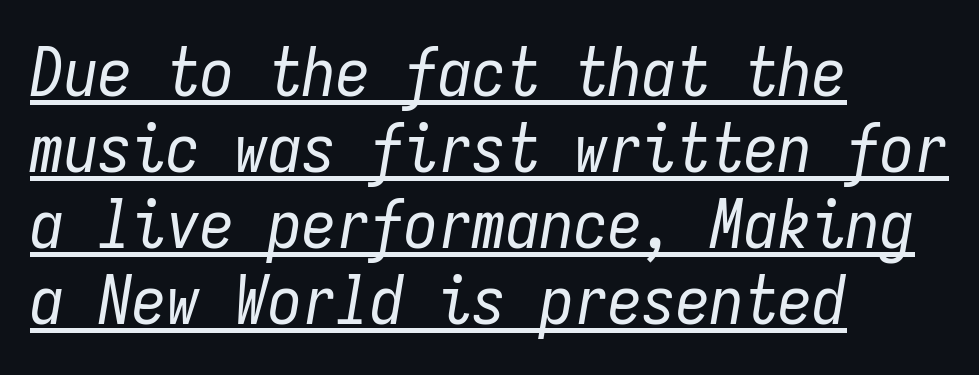
Q: Is the text bold? A: No.
Q: Is the text italic (slanted)? A: Yes, it leans right by about 9 degrees.
Q: Is the text underlined? A: Yes.
Q: How is the paragraph aligned? A: Left-aligned.
Q: Is the spacing between letters normal or unusually wide? A: Normal.
Q: Is the spacing between lines tight, normal or loose? A: Tight.
Q: Width (condensed, normal, or wide)? A: Condensed.
Q: Stroke contrast? A: Low.
Q: x-height? A: Medium.
Q: Monospaced? A: Yes.
